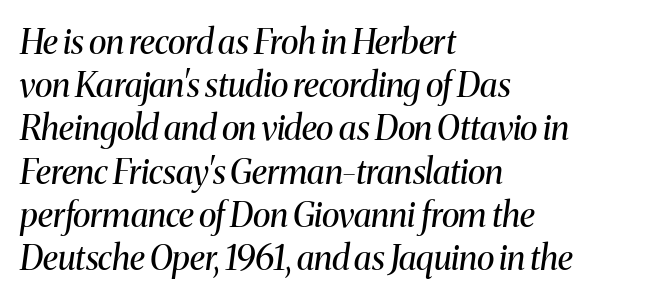
Q: Is the text bold? A: No.
Q: Is the text italic (slanted)? A: Yes, it leans right by about 8 degrees.
Q: Is the typeface a serif or a sans-serif typeface? A: Serif.
Q: Is the text underlined? A: No.
Q: How is the paragraph aligned? A: Left-aligned.
Q: Is the spacing between letters normal or unusually wide? A: Normal.
Q: Is the spacing between lines tight, normal or loose? A: Normal.
Q: Width (condensed, normal, or wide)? A: Normal.
Q: Stroke contrast? A: Medium.
Q: x-height? A: Medium.
Q: Monospaced? A: No.
